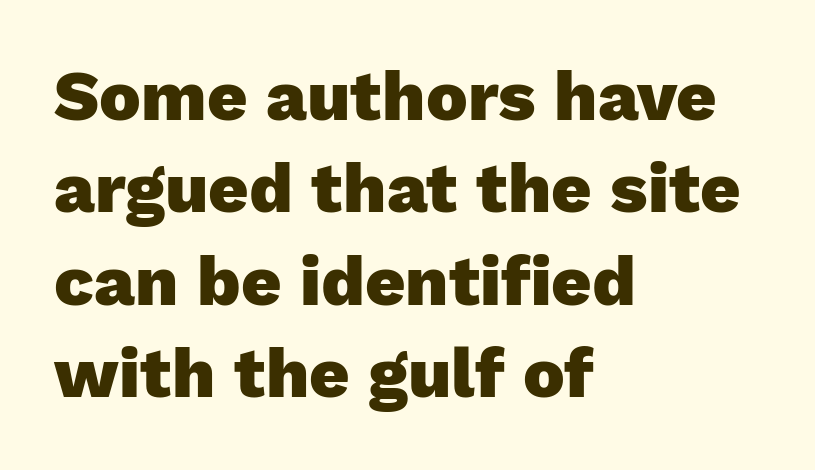
The image shows 70 px heavy sans-serif type, upright; set left-aligned, normal line spacing (1.32x), normal letter spacing, not underlined; low stroke contrast and a medium x-height.
